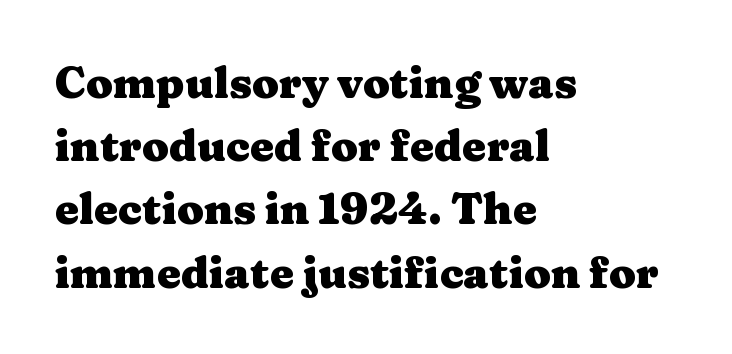
The baseline area is clear. The face used here is proportionally spaced, like ordinary book or web type. Does the copy run flush right? No — it runs flush left. I'd call this a serif setting — the letters wear small feet. Ascenders rise straight up at ninety degrees.
